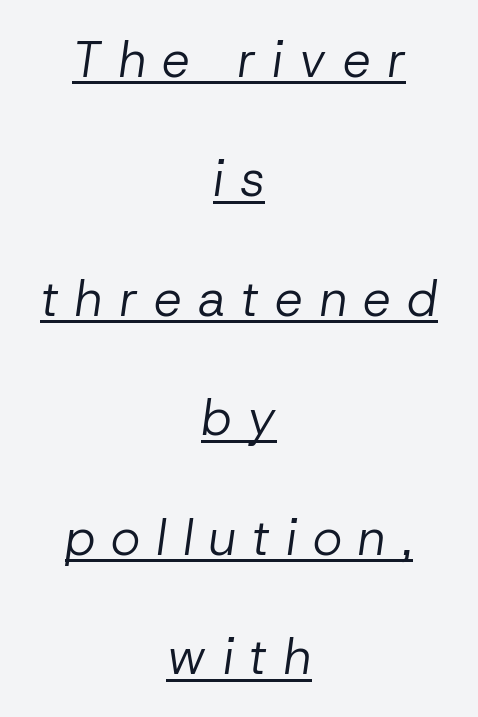
{"italic": "yes", "lean": "right", "slant_degrees": 8, "bold": "no", "weight": "regular", "width": "normal", "stroke_contrast": "low", "x_height": "medium", "monospaced": "no", "underline": "yes", "align": "center", "line_spacing": "loose", "line_spacing_ratio": 2.39, "letter_spacing": "wide", "letter_spacing_em": 0.32, "glyph_px": 50}
